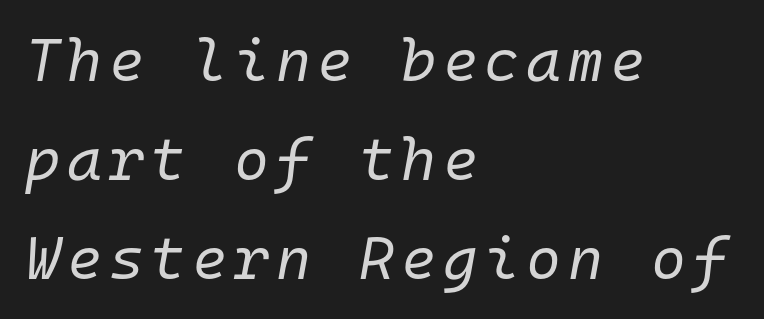
{"italic": "yes", "lean": "right", "slant_degrees": 10, "bold": "no", "weight": "regular", "width": "normal", "stroke_contrast": "low", "x_height": "medium", "monospaced": "yes", "underline": "no", "align": "left", "line_spacing": "normal", "line_spacing_ratio": 1.65, "glyph_px": 60}
